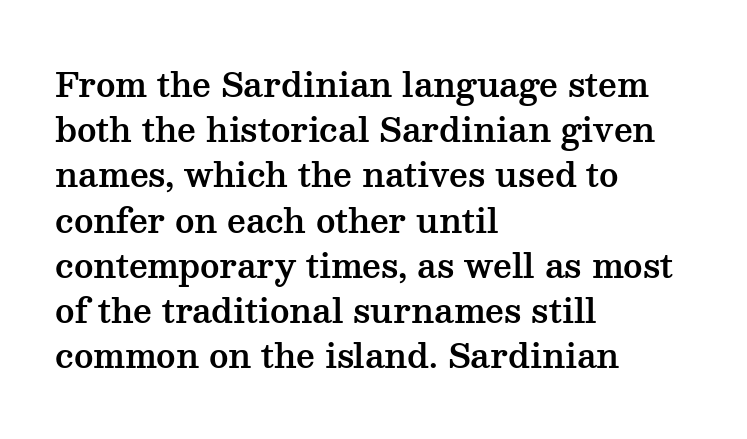
{"serif": "yes", "italic": "no", "width": "wide", "stroke_contrast": "medium", "x_height": "medium", "monospaced": "no", "underline": "no", "align": "left", "line_spacing": "normal", "line_spacing_ratio": 1.37, "letter_spacing": "normal", "letter_spacing_em": 0.0, "glyph_px": 33}
